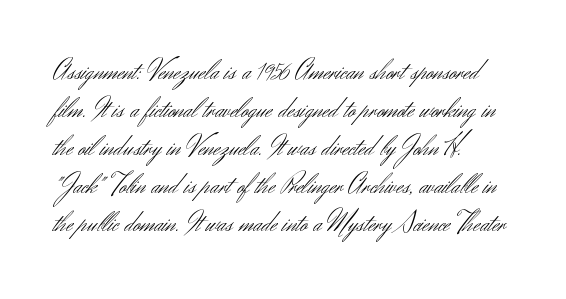
Glance below the letters and you will spot only blank space. What kind of face is this? One without serifs — a sans. This block has exactly the height ordinary leading produces.
